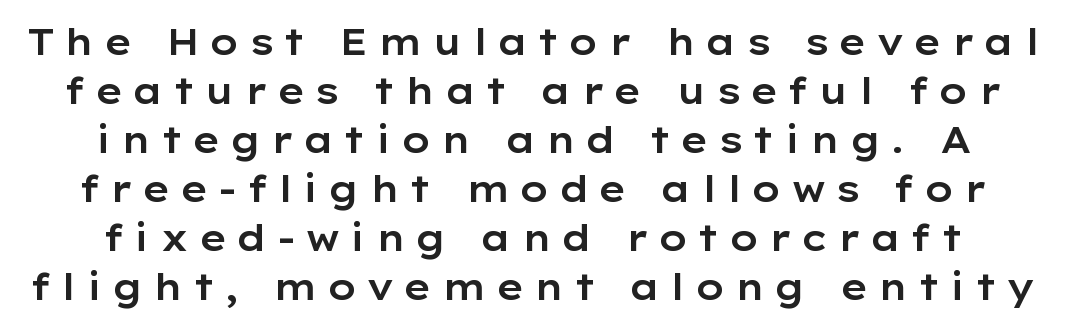
Q: Is the text italic (slanted)? A: No, it is upright.
Q: Is the typeface a serif or a sans-serif typeface? A: Sans-serif.
Q: Is the text underlined? A: No.
Q: Is the spacing between letters normal or unusually wide? A: Unusually wide.
Q: Is the spacing between lines tight, normal or loose? A: Normal.
Q: Width (condensed, normal, or wide)? A: Wide.
Q: Stroke contrast? A: Low.
Q: x-height? A: Medium.
Q: Monospaced? A: No.
